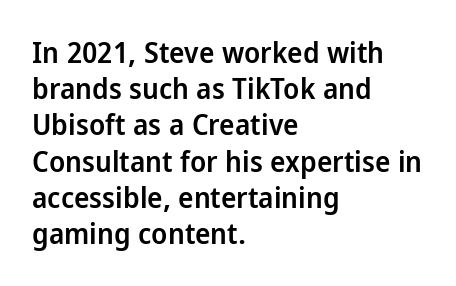
The image shows 29 px semibold sans-serif type, upright; set left-aligned, normal line spacing (1.25x), normal letter spacing, not underlined; low stroke contrast and a medium x-height.
